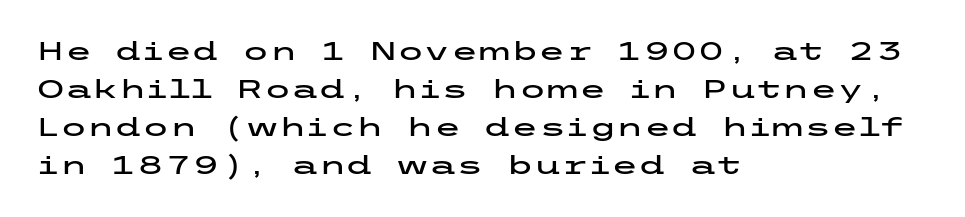
The image shows 25 px text type, upright; set left-aligned, normal line spacing (1.52x), normal letter spacing, not underlined.
